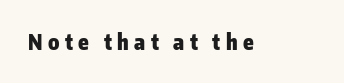
The face used here is rendered with a markedly widened letterfit. Any mark beneath the type? The region is blank. The font's upright variant was chosen for this text. Set as a true bold cut, around the 700 mark.
